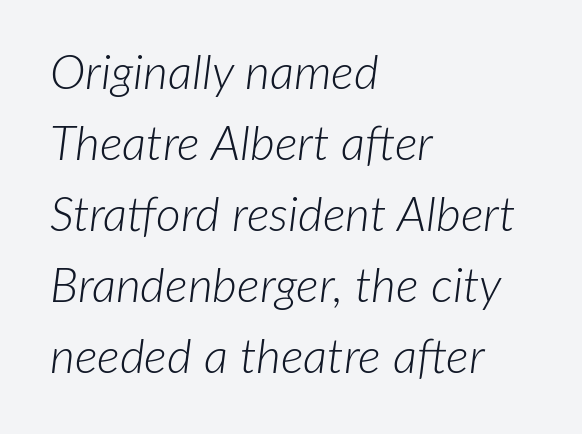
{"italic": "yes", "lean": "right", "slant_degrees": 7, "bold": "no", "weight": "light", "width": "normal", "stroke_contrast": "low", "x_height": "medium", "monospaced": "no", "underline": "no", "align": "left", "line_spacing": "normal", "line_spacing_ratio": 1.48, "letter_spacing": "normal", "letter_spacing_em": 0.0, "glyph_px": 48}
